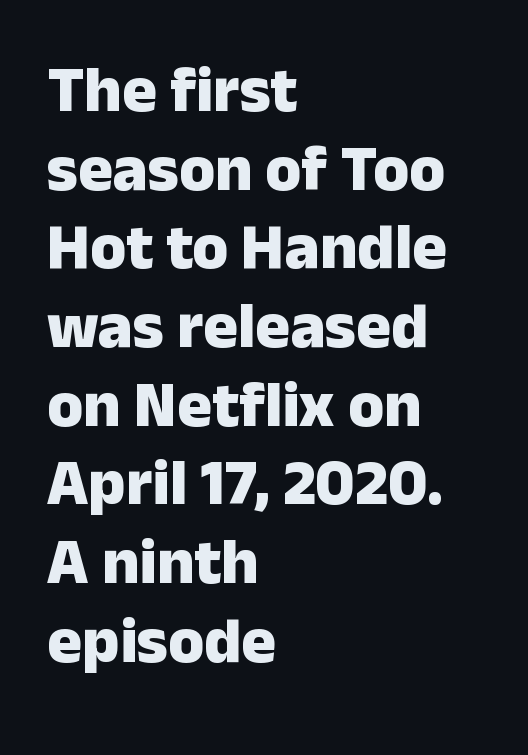
The image shows 65 px heavy sans-serif type, upright; set left-aligned, line spacing 1.21x, normal letter spacing, not underlined; low stroke contrast and a medium x-height.
